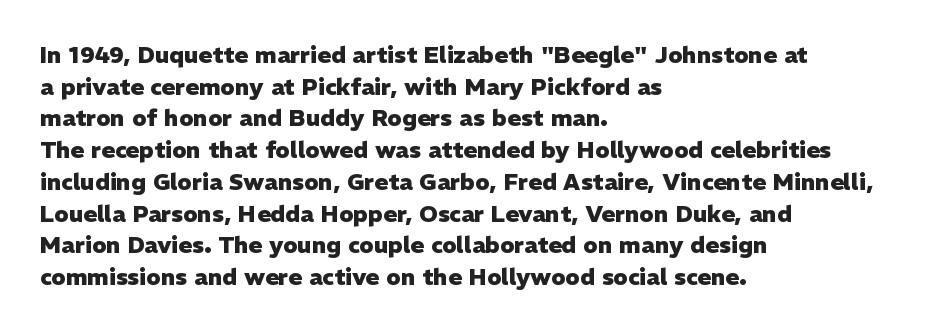
{"italic": "no", "bold": "yes", "underline": "no", "align": "left", "line_spacing": "normal", "line_spacing_ratio": 1.38, "letter_spacing": "normal", "letter_spacing_em": 0.0, "glyph_px": 23}
